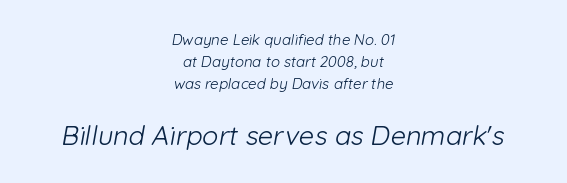
Q: Is the text bold? A: No.
Q: Is the text underlined? A: No.
Q: How is the paragraph aligned? A: Centered.
Q: Is the spacing between letters normal or unusually wide? A: Normal.
Q: Is the spacing between lines tight, normal or loose? A: Normal.
Q: Which block of text is set in a larger size, the first (top) or the second (bottom)? A: The second (bottom) one.
